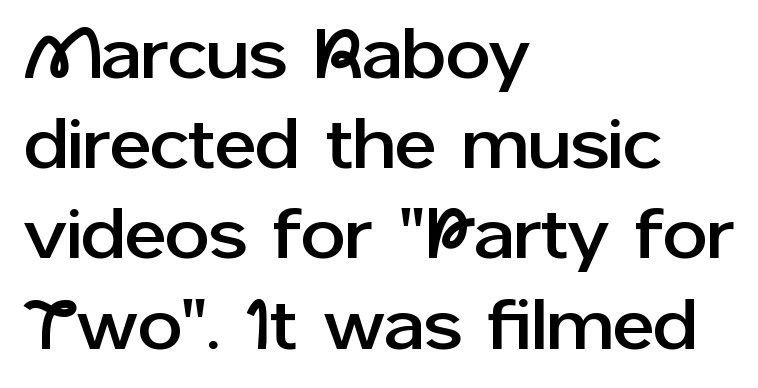
{"serif": "no", "italic": "no", "width": "normal", "stroke_contrast": "low", "x_height": "medium", "monospaced": "no", "underline": "no", "align": "left", "line_spacing": "normal", "line_spacing_ratio": 1.27, "letter_spacing": "normal", "letter_spacing_em": 0.0, "glyph_px": 71}
